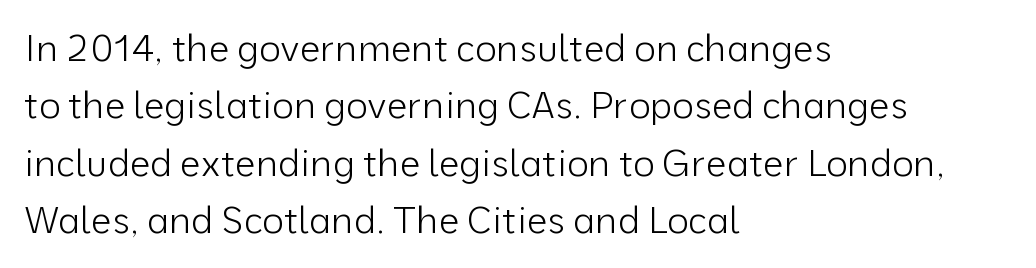
Q: Is the text bold? A: No.
Q: Is the text italic (slanted)? A: No, it is upright.
Q: Is the typeface a serif or a sans-serif typeface? A: Sans-serif.
Q: Is the text underlined? A: No.
Q: How is the paragraph aligned? A: Left-aligned.
Q: Is the spacing between letters normal or unusually wide? A: Normal.
Q: Is the spacing between lines tight, normal or loose? A: Normal.
Q: Width (condensed, normal, or wide)? A: Normal.
Q: Stroke contrast? A: Low.
Q: x-height? A: Medium.
Q: Monospaced? A: No.
